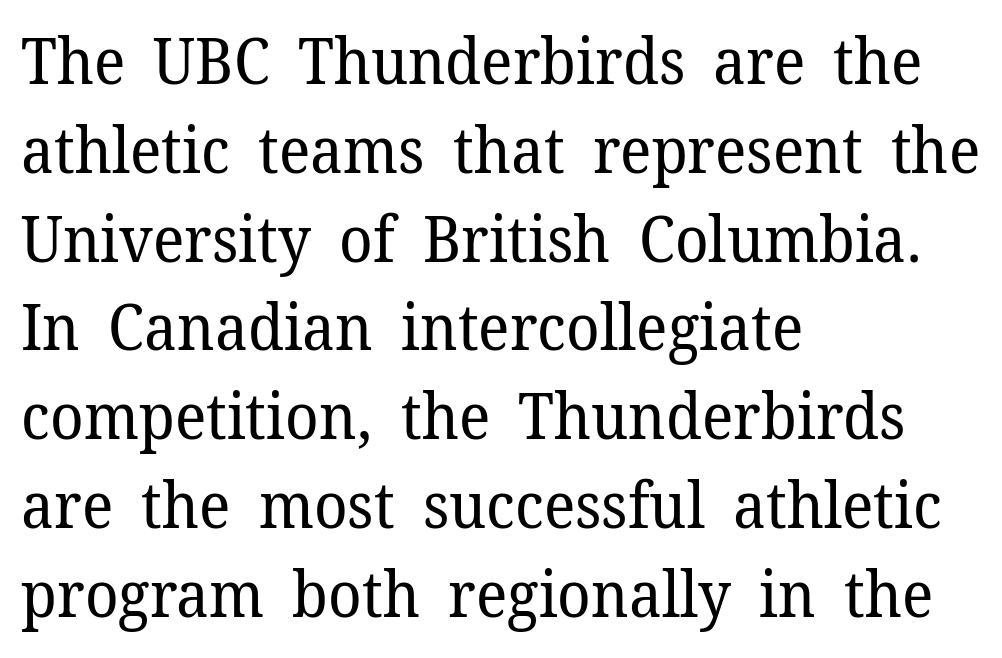
{"serif": "yes", "italic": "no", "bold": "no", "weight": "regular", "width": "normal", "stroke_contrast": "low", "x_height": "medium", "monospaced": "no", "underline": "no", "align": "left", "line_spacing": "normal", "line_spacing_ratio": 1.41, "letter_spacing": "normal", "letter_spacing_em": 0.0, "glyph_px": 63}
